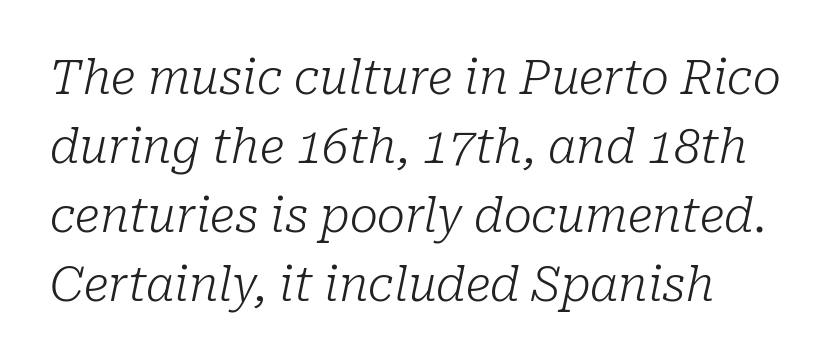
The image shows 47 px light serif type, italic (leaning right); set left-aligned, normal line spacing (1.47x), normal letter spacing, not underlined; low stroke contrast and a medium x-height.
